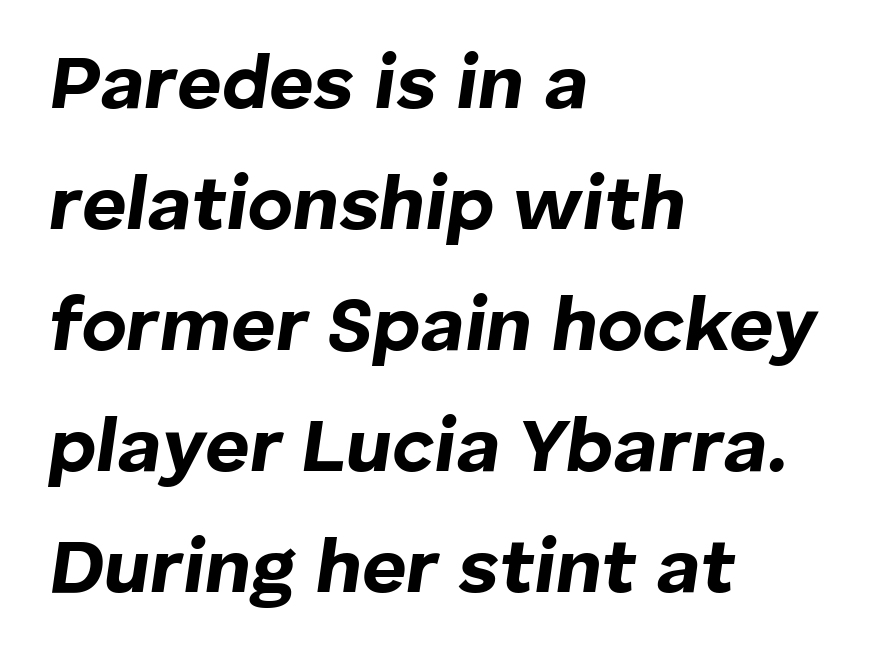
{"italic": "yes", "lean": "right", "slant_degrees": 8, "bold": "yes", "weight": "bold", "width": "normal", "stroke_contrast": "low", "x_height": "medium", "monospaced": "no", "underline": "no", "align": "left", "line_spacing": "normal", "line_spacing_ratio": 1.57, "letter_spacing": "normal", "letter_spacing_em": 0.0, "glyph_px": 77}
